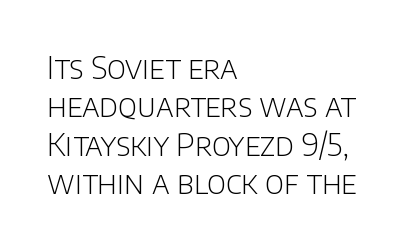
It's the straight-up-and-down kind of type. Does extra space separate the letters? No, they use regular spacing. You could not count columns in this text — the font is proportionally spaced. Quick note: underline off. The ragged edge is on the right, which tells us the setting is flush left.
